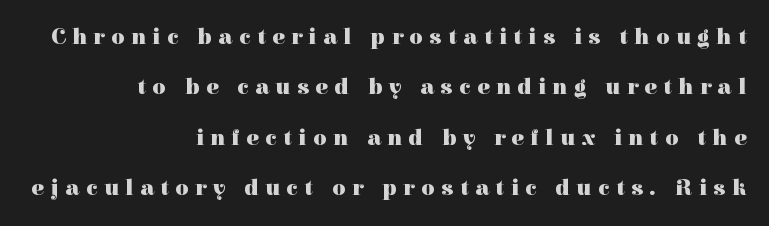
Q: Is the text bold? A: Yes.
Q: Is the text italic (slanted)? A: No, it is upright.
Q: Is the text underlined? A: No.
Q: How is the paragraph aligned? A: Right-aligned.
Q: Is the spacing between letters normal or unusually wide? A: Unusually wide.
Q: Is the spacing between lines tight, normal or loose? A: Loose.
